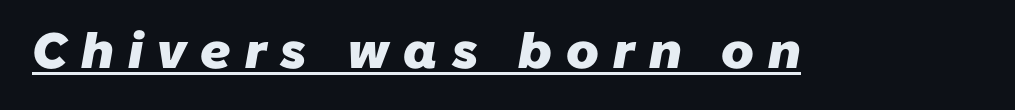
The image shows 50 px heavy sans-serif type; set unusually wide letter spacing (+0.28 em), underlined; low stroke contrast and a medium x-height.
